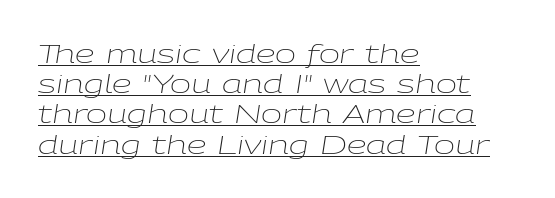
Q: Is the text bold? A: No.
Q: Is the text italic (slanted)? A: Yes, it leans right by about 9 degrees.
Q: Is the text underlined? A: Yes.
Q: How is the paragraph aligned? A: Left-aligned.
Q: Is the spacing between letters normal or unusually wide? A: Normal.
